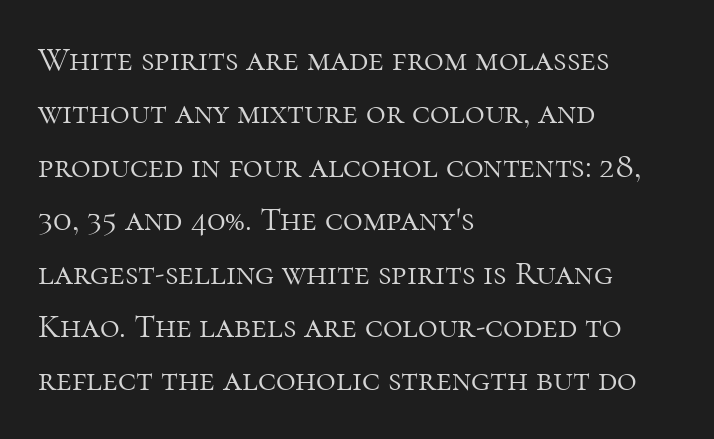
{"serif": "yes", "italic": "no", "bold": "no", "weight": "light", "width": "normal", "stroke_contrast": "high", "x_height": "medium", "monospaced": "no", "underline": "no", "align": "left", "line_spacing": "normal", "line_spacing_ratio": 1.57, "letter_spacing": "normal", "letter_spacing_em": 0.0, "glyph_px": 34}
